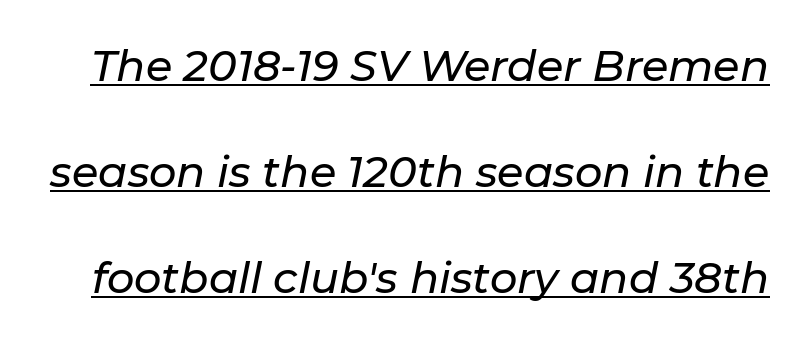
Q: Is the text italic (slanted)? A: Yes, it leans right by about 11 degrees.
Q: Is the text underlined? A: Yes.
Q: Is the spacing between letters normal or unusually wide? A: Normal.
Q: Is the spacing between lines tight, normal or loose? A: Loose.
Q: Width (condensed, normal, or wide)? A: Normal.
Q: Stroke contrast? A: Low.
Q: x-height? A: Medium.
Q: Monospaced? A: No.
